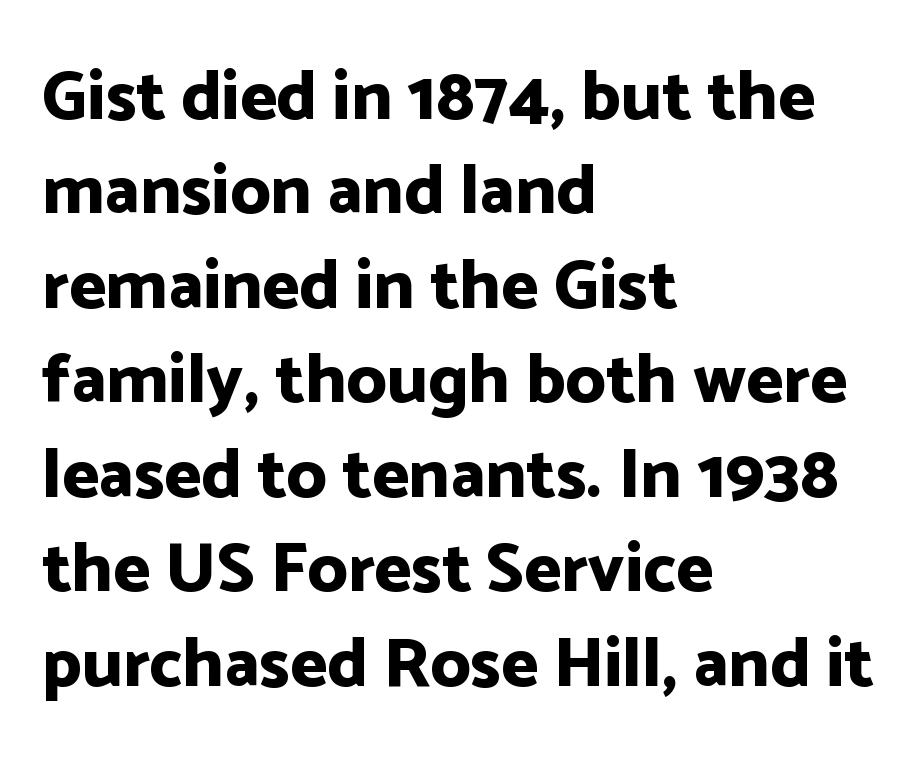
The line-height multiplier appears to be the usual default. This is sans-serif lettering, the kind often seen on screens and signage. The rendering keeps characters at their native spacing. The lines are quadded left. This sample has the flowing, uneven cadence of proportional lettering.
